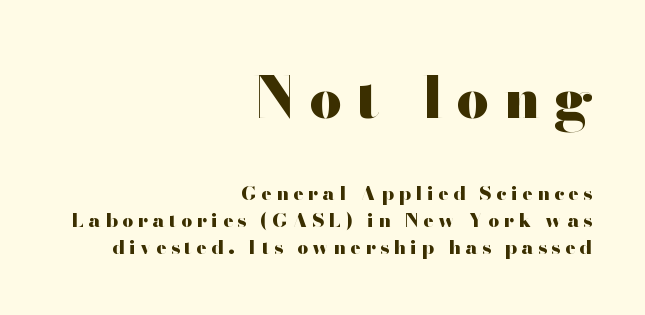
Q: Is the text bold? A: Yes.
Q: Is the text italic (slanted)? A: No, it is upright.
Q: Is the typeface a serif or a sans-serif typeface? A: Sans-serif.
Q: Is the text underlined? A: No.
Q: How is the paragraph aligned? A: Right-aligned.
Q: Is the spacing between letters normal or unusually wide? A: Unusually wide.
Q: Is the spacing between lines tight, normal or loose? A: Normal.
Q: Which block of text is set in a larger size, the first (top) or the second (bottom)? A: The first (top) one.
Q: Width (condensed, normal, or wide)? A: Wide.
Q: Stroke contrast? A: High.
Q: x-height? A: Small.
Q: Monospaced? A: No.
